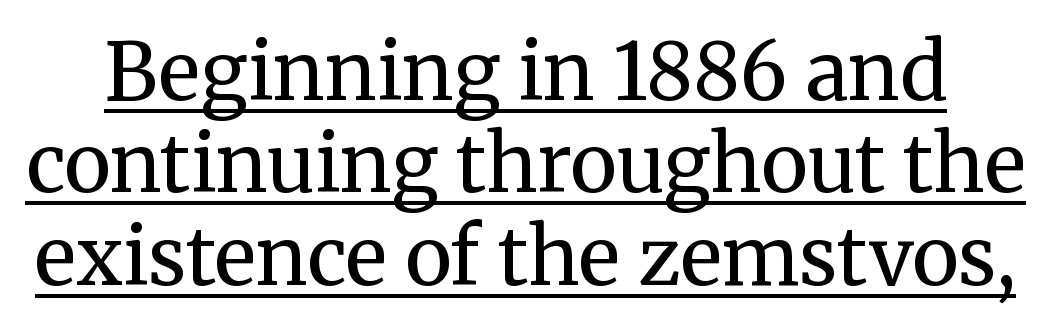
{"serif": "yes", "italic": "no", "bold": "no", "weight": "regular", "width": "normal", "stroke_contrast": "medium", "x_height": "medium", "monospaced": "no", "underline": "yes", "line_spacing_ratio": 1.17, "letter_spacing": "normal", "letter_spacing_em": 0.0, "glyph_px": 79}
